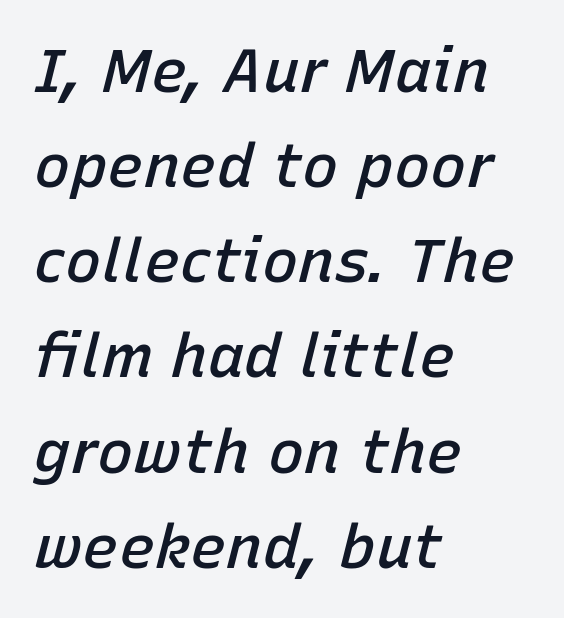
The image shows 61 px semibold type, italic (leaning right); set left-aligned, normal line spacing (1.56x), normal letter spacing, not underlined; low stroke contrast and a medium x-height.
